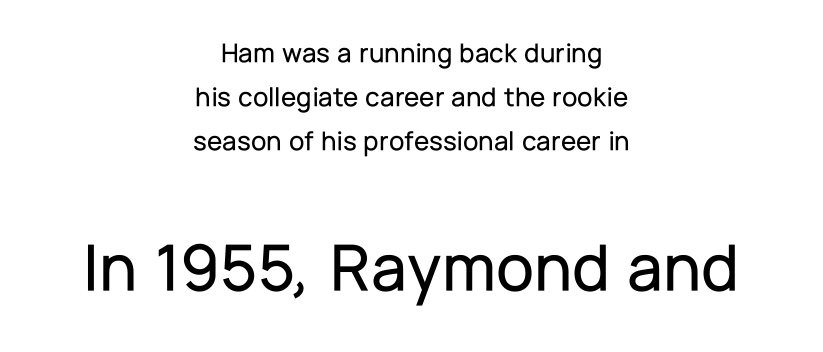
{"serif": "no", "italic": "no", "width": "normal", "stroke_contrast": "low", "x_height": "medium", "monospaced": "no", "underline": "no", "align": "center", "line_spacing": "normal", "line_spacing_ratio": 1.57, "letter_spacing": "normal", "letter_spacing_em": 0.0, "larger_block": "second", "size_ratio": 2.46, "glyph_px": 69}
